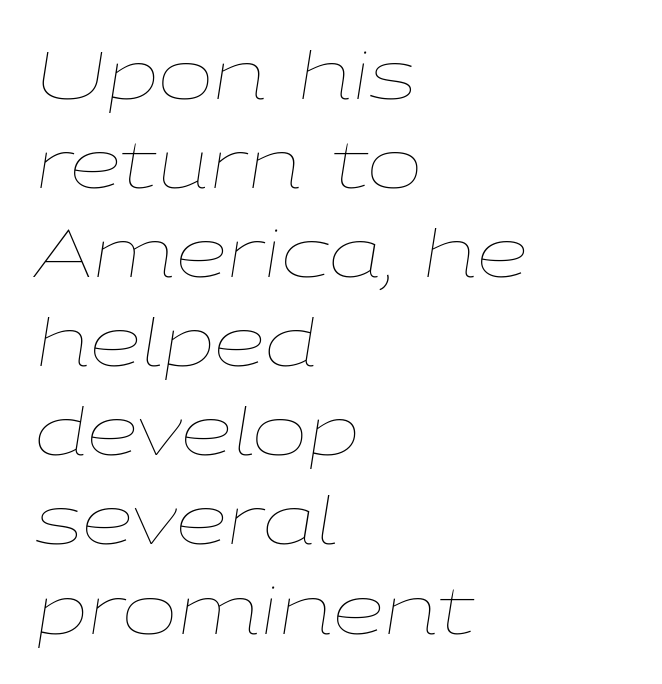
Q: Is the text bold? A: No.
Q: Is the text italic (slanted)? A: Yes, it leans right by about 9 degrees.
Q: Is the text underlined? A: No.
Q: How is the paragraph aligned? A: Left-aligned.
Q: Is the spacing between letters normal or unusually wide? A: Normal.
Q: Is the spacing between lines tight, normal or loose? A: Normal.
Q: Width (condensed, normal, or wide)? A: Wide.
Q: Stroke contrast? A: Low.
Q: x-height? A: Medium.
Q: Monospaced? A: No.
